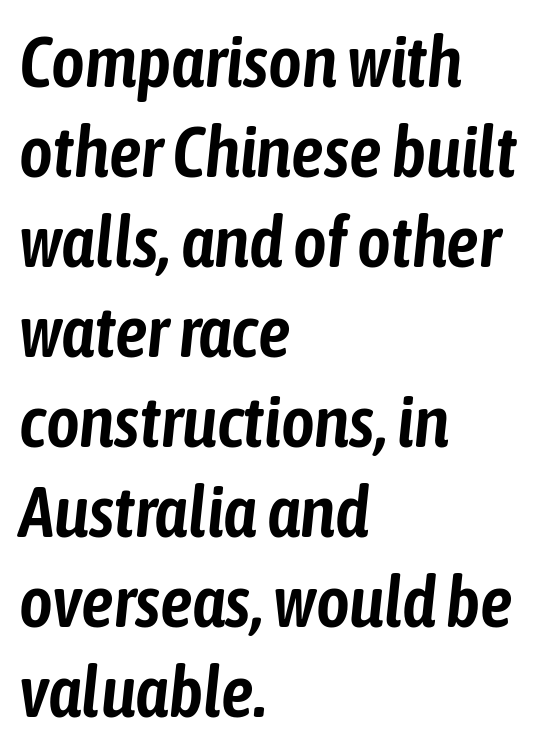
The image shows 72 px condensed type, italic (leaning right); set left-aligned, normal line spacing (1.25x), normal letter spacing, not underlined; low stroke contrast and a medium x-height.
